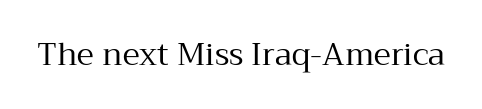
The font sits on the lighter half of the weight spectrum, regular included. Glance below the letters and you will spot only blank space. The type family on display is of the serif kind. A typesetter would call this proportional, since set widths differ per character.
